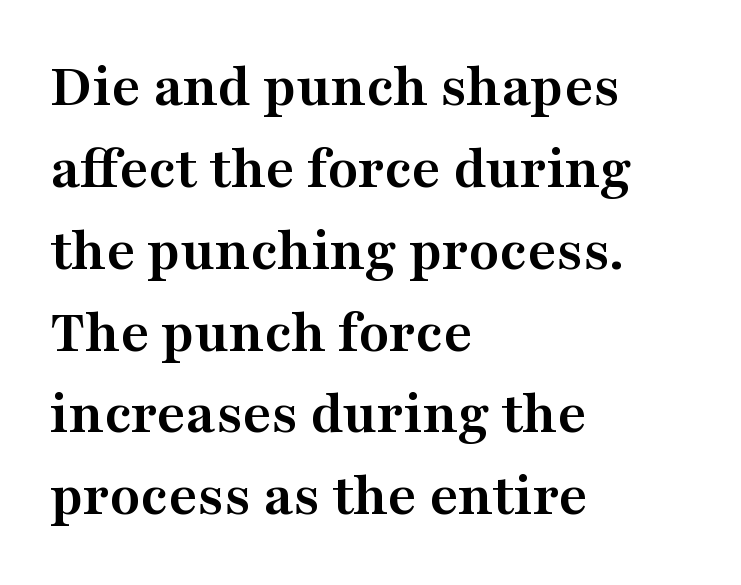
Plenty of ink on the page — the face is bold. The lines in this sample share a left origin and differ only in where they stop. The gaps between neighbouring characters are ordinary and unremarkable. Beneath every word, the page is bare.
